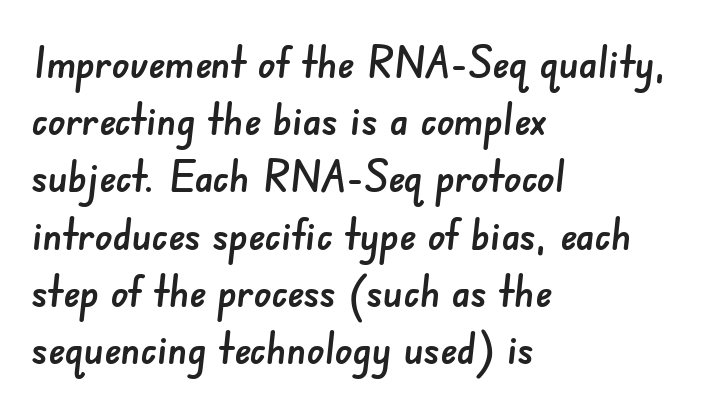
The image shows 44 px sans-serif type; set left-aligned, normal line spacing (1.3x), normal letter spacing, not underlined; low stroke contrast and a small x-height.
